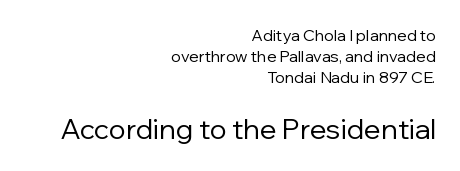
Q: Is the text bold? A: No.
Q: Is the text italic (slanted)? A: No, it is upright.
Q: Is the typeface a serif or a sans-serif typeface? A: Sans-serif.
Q: Is the text underlined? A: No.
Q: How is the paragraph aligned? A: Right-aligned.
Q: Is the spacing between letters normal or unusually wide? A: Normal.
Q: Is the spacing between lines tight, normal or loose? A: Normal.
Q: Which block of text is set in a larger size, the first (top) or the second (bottom)? A: The second (bottom) one.
Q: Width (condensed, normal, or wide)? A: Normal.
Q: Stroke contrast? A: Low.
Q: x-height? A: Medium.
Q: Monospaced? A: No.
